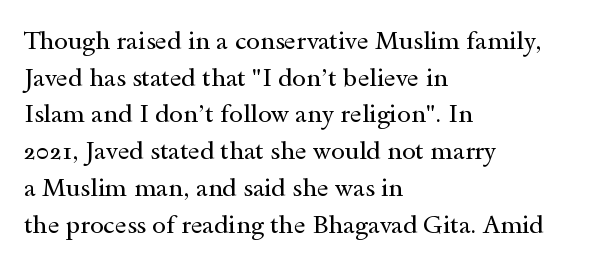
Q: Is the text bold? A: No.
Q: Is the text italic (slanted)? A: No, it is upright.
Q: Is the text underlined? A: No.
Q: How is the paragraph aligned? A: Left-aligned.
Q: Is the spacing between letters normal or unusually wide? A: Normal.
Q: Is the spacing between lines tight, normal or loose? A: Normal.
